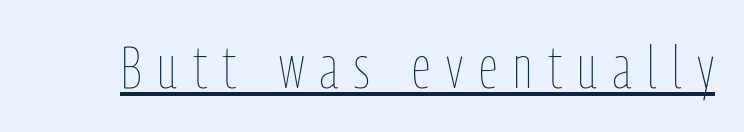
Q: Is the text bold? A: No.
Q: Is the text italic (slanted)? A: No, it is upright.
Q: Is the text underlined? A: Yes.
Q: Is the spacing between letters normal or unusually wide? A: Unusually wide.
Q: Width (condensed, normal, or wide)? A: Condensed.
Q: Stroke contrast? A: Low.
Q: x-height? A: Medium.
Q: Monospaced? A: No.
